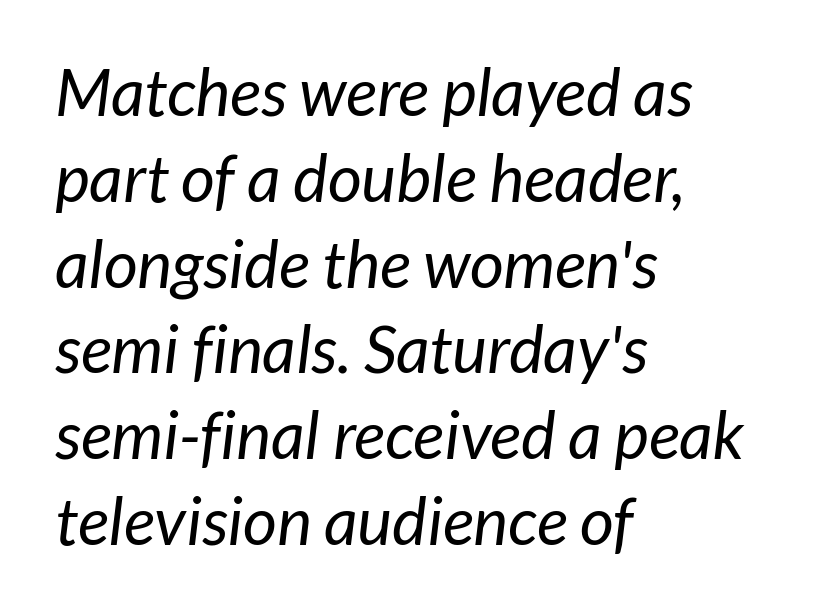
{"serif": "no", "bold": "no", "weight": "regular", "width": "normal", "stroke_contrast": "low", "x_height": "medium", "monospaced": "no", "underline": "no", "align": "left", "line_spacing": "normal", "line_spacing_ratio": 1.3, "letter_spacing": "normal", "letter_spacing_em": 0.0, "glyph_px": 66}
